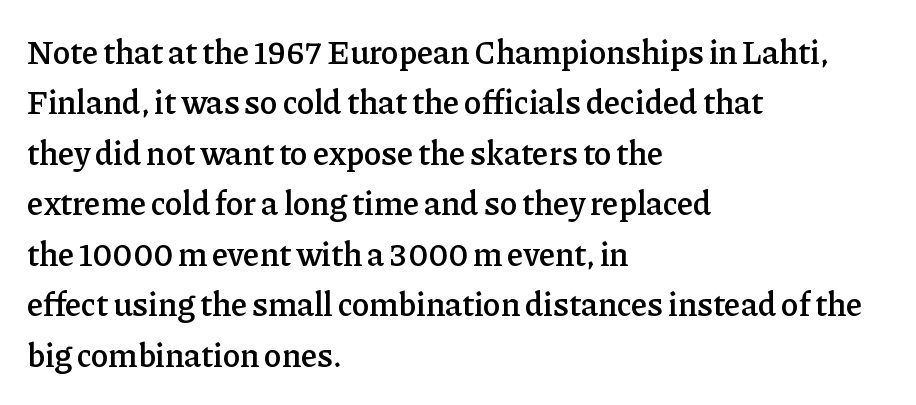
The image shows 33 px semibold serif type, upright; set left-aligned, normal line spacing (1.53x), normal letter spacing, not underlined; low stroke contrast and a medium x-height.
